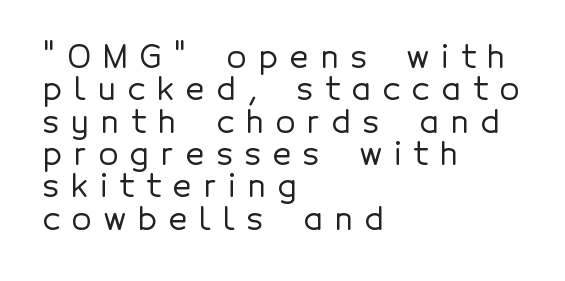
The image shows 32 px sans-serif type, upright; set left-aligned, tight line spacing (1.01x), unusually wide letter spacing (+0.38 em), not underlined; a medium x-height.
